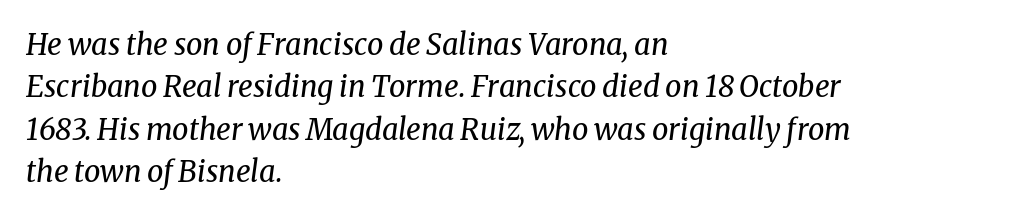
{"serif": "yes", "italic": "yes", "lean": "right", "slant_degrees": 8, "bold": "no", "weight": "regular", "width": "normal", "stroke_contrast": "medium", "x_height": "medium", "monospaced": "no", "underline": "no", "align": "left", "line_spacing": "normal", "line_spacing_ratio": 1.46, "letter_spacing": "normal", "letter_spacing_em": 0.0, "glyph_px": 29}
